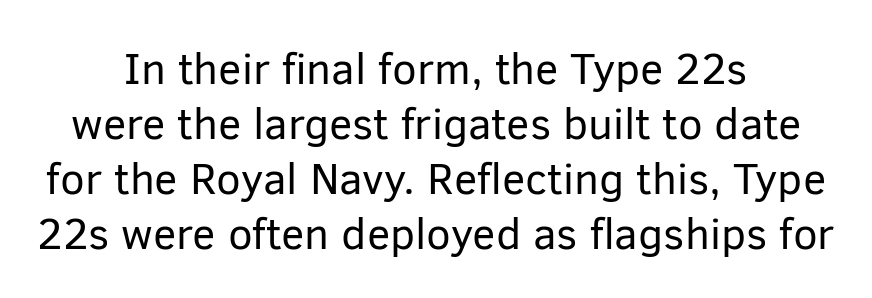
The image shows 44 px regular-weight sans-serif type, upright; set centered, normal line spacing (1.25x), normal letter spacing, not underlined; low stroke contrast and a medium x-height.
